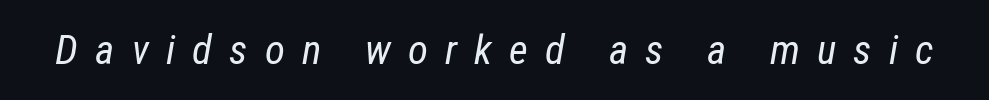
The letters are spread apart with noticeably loose tracking. Descenders are the only things crossing below the line. Is this a fixed-width face? No — the glyphs have proportional, varying widths. The rendering applies a slant to the glyphs. A quiet, ordinary-to-light weight characterises the typeface.
